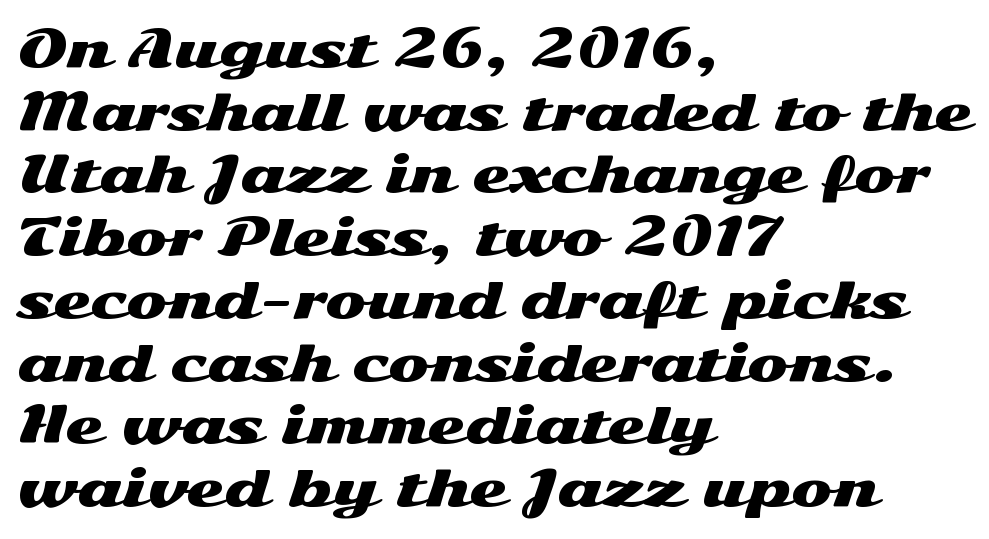
Glance below the letters and you will spot only blank space. Each letter keeps its own natural width here, so spacing adapts to shape. The typeface chosen for these lines omits serifs. Teacher's note: observe the even left margin — that is flush-left alignment. Here the glyphs are tracked normally, forming tight word shapes.
